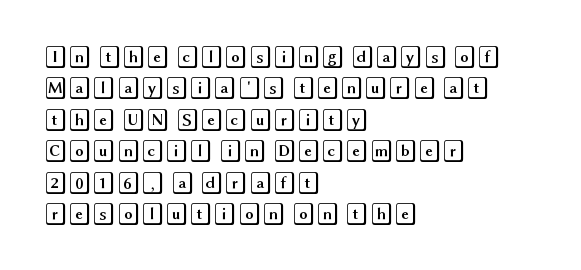
Quick note: underline off. Interline gaps are of average width in this sample. Notice how the stems are strictly vertical — no italics here. How are the letters spaced? Ordinarily, with no added tracking. The lines are quadded left.
